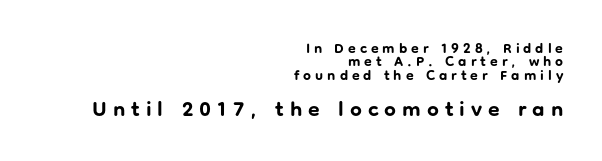
The image shows 21 px bold type, upright; set right-aligned, tight line spacing (0.96x), unusually wide letter spacing (+0.28 em), not underlined; the second (bottom) block is 1.5x larger.
